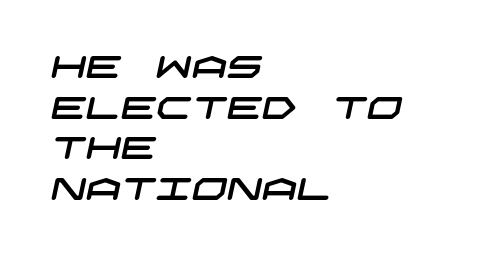
The image shows 31 px wide sans-serif type; set left-aligned, normal line spacing (1.31x), normal letter spacing, not underlined; low stroke contrast and a large x-height.
